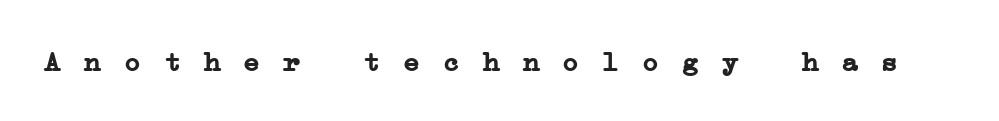
{"serif": "yes", "bold": "yes", "weight": "semibold", "width": "wide", "stroke_contrast": "low", "x_height": "medium", "monospaced": "yes", "underline": "no", "letter_spacing": "wide", "letter_spacing_em": 0.22, "glyph_px": 28}
